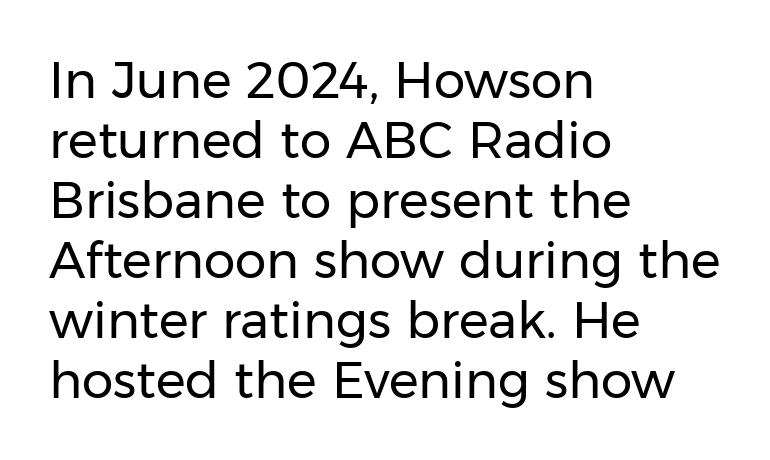
{"serif": "no", "italic": "no", "bold": "no", "weight": "regular", "width": "normal", "stroke_contrast": "low", "x_height": "medium", "monospaced": "no", "underline": "no", "align": "left", "line_spacing_ratio": 1.2, "letter_spacing": "normal", "letter_spacing_em": 0.0, "glyph_px": 50}
